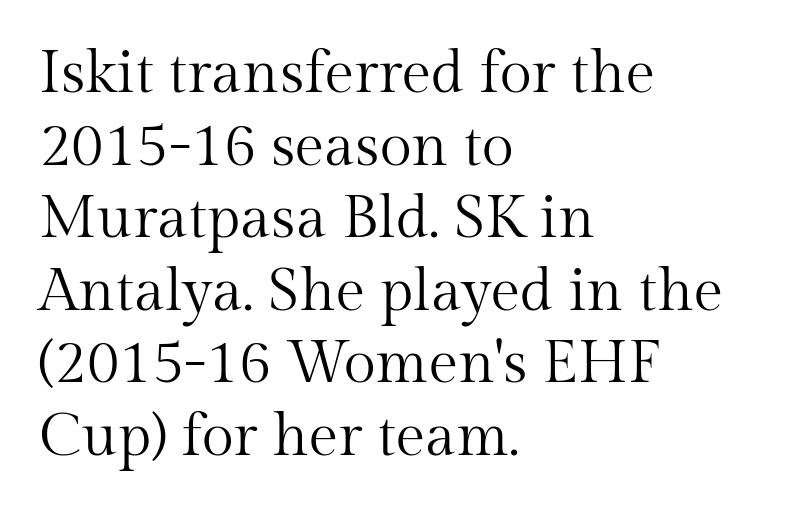
The image shows 59 px regular-weight serif type, upright; set left-aligned, line spacing 1.23x, normal letter spacing, not underlined; medium stroke contrast and a medium x-height.
